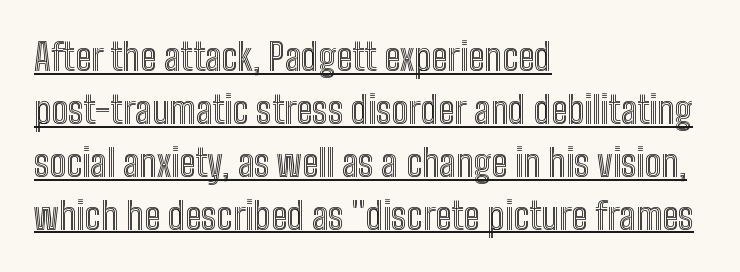
{"italic": "no", "width": "condensed", "x_height": "medium", "monospaced": "no", "underline": "yes", "align": "left", "line_spacing": "normal", "line_spacing_ratio": 1.43, "letter_spacing": "normal", "letter_spacing_em": 0.0, "glyph_px": 37}
